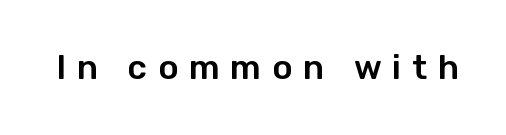
Q: Is the text italic (slanted)? A: No, it is upright.
Q: Is the typeface a serif or a sans-serif typeface? A: Sans-serif.
Q: Is the text underlined? A: No.
Q: Is the spacing between letters normal or unusually wide? A: Unusually wide.
Q: Width (condensed, normal, or wide)? A: Normal.
Q: Stroke contrast? A: Low.
Q: x-height? A: Medium.
Q: Monospaced? A: No.
